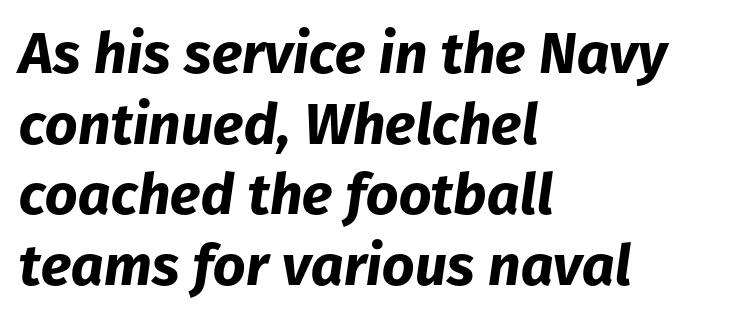
The image shows 57 px bold type, italic (leaning right); set left-aligned, line spacing 1.24x, normal letter spacing, not underlined; low stroke contrast and a medium x-height.
